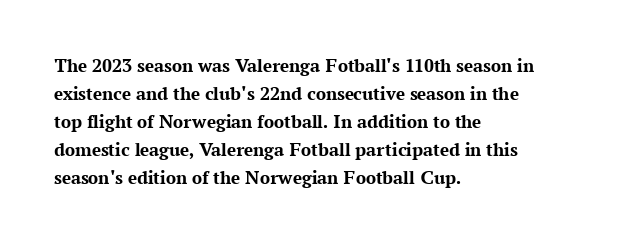
Its strokes are broad and dark, the hallmark of bold type. Plain, unruled lines of type. The paragraph shown leans on its left margin. Reading down the column, the eye jumps a familiar distance to each next line. Vertical strokes here are truly vertical.
